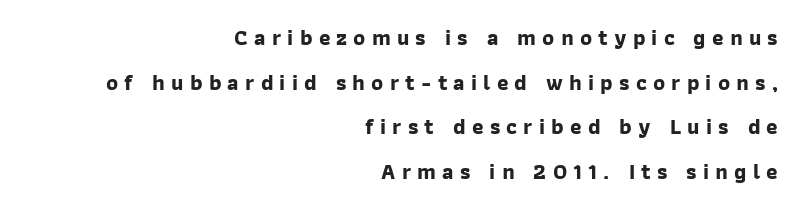
As a designer I'd log this as weight 700, bold. Display-style spreading of the glyphs; the letterfit is very open. The rag falls on the left side of this text block. The gap between lines stays unmarked.
